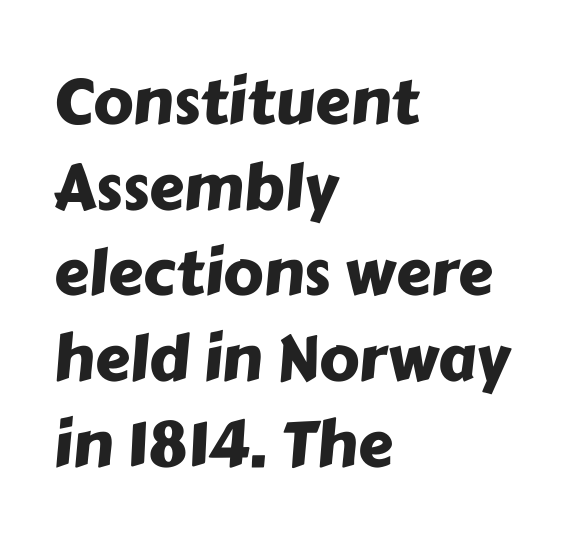
Q: Is the typeface a serif or a sans-serif typeface? A: Sans-serif.
Q: Is the text underlined? A: No.
Q: How is the paragraph aligned? A: Left-aligned.
Q: Is the spacing between letters normal or unusually wide? A: Normal.
Q: Is the spacing between lines tight, normal or loose? A: Normal.
Q: Width (condensed, normal, or wide)? A: Normal.
Q: Stroke contrast? A: Low.
Q: x-height? A: Medium.
Q: Monospaced? A: No.
